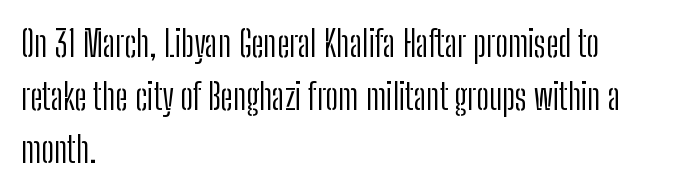
These lines were composed using upright roman letters. Any mark beneath the type? The region is blank. A typesetter would call this proportional, since set widths differ per character. The font family rendered here belongs to the sans-serif group.
